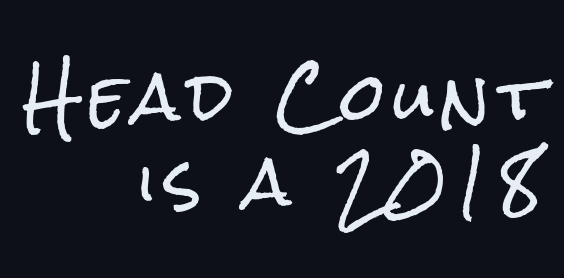
Descenders are the only things crossing below the line. The lines in this sample share a right terminus and differ only in where they begin. Successive baselines arrive at the customary interval. These lines are rendered in a variable-pitch font. The font family rendered here belongs to the sans-serif group. Style check: upright.
